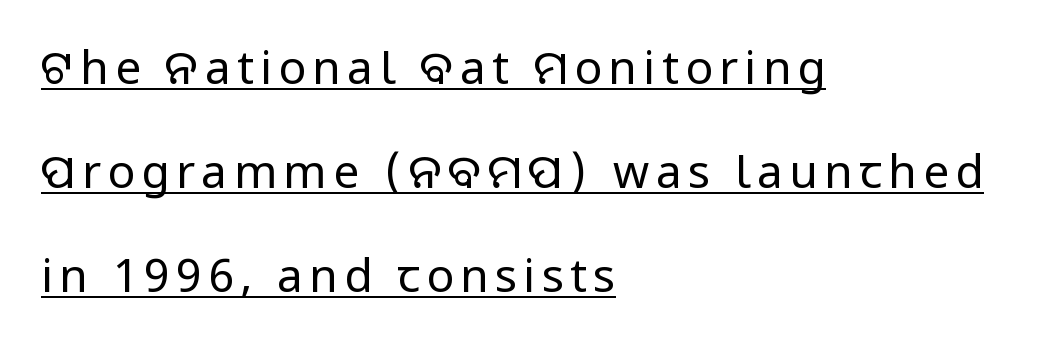
This sample is left-justified, so line endings fall wherever the words run out. The lettering is marked with a stroke running underneath it. No italicization has been applied; the sample stays upright. How would I describe the line gaps? Wide and relaxed.
